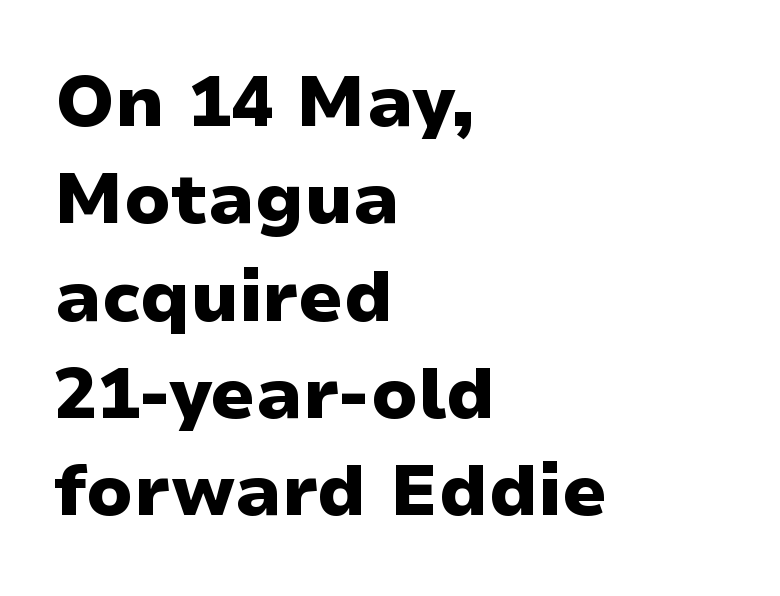
Q: Is the text bold? A: Yes.
Q: Is the text italic (slanted)? A: No, it is upright.
Q: Is the typeface a serif or a sans-serif typeface? A: Sans-serif.
Q: Is the text underlined? A: No.
Q: How is the paragraph aligned? A: Left-aligned.
Q: Is the spacing between letters normal or unusually wide? A: Normal.
Q: Is the spacing between lines tight, normal or loose? A: Normal.
Q: Width (condensed, normal, or wide)? A: Wide.
Q: Stroke contrast? A: Low.
Q: x-height? A: Medium.
Q: Monospaced? A: No.
